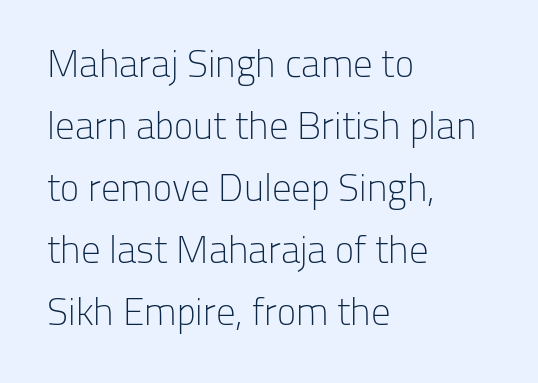
This block has exactly the height ordinary leading produces. This rendering employs a face without finishing strokes, i.e., a sans-serif. The gaps between neighbouring characters are ordinary and unremarkable. The strip under each line holds only bare page.
